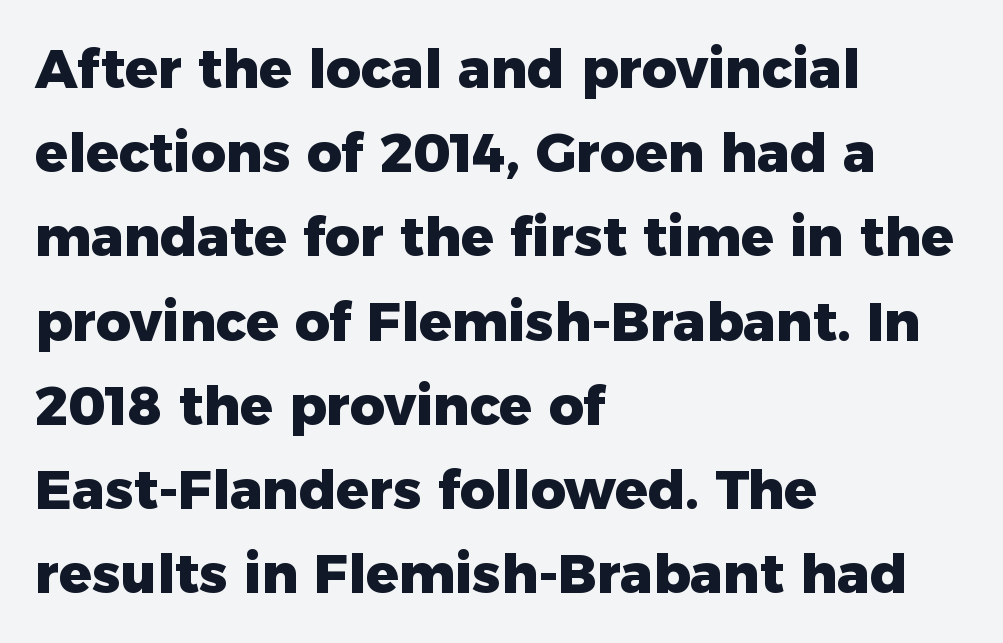
The image shows 54 px heavy sans-serif type, upright; set left-aligned, normal line spacing (1.56x), normal letter spacing, not underlined; low stroke contrast and a medium x-height.
